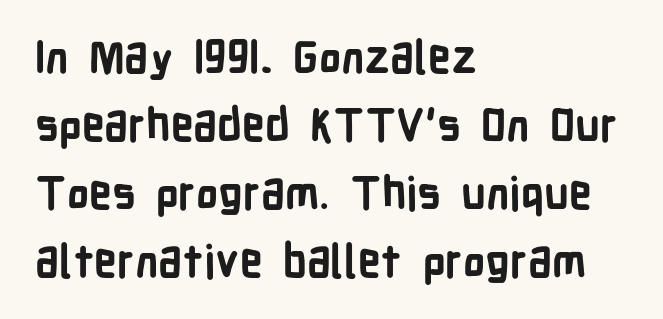
{"serif": "no", "italic": "no", "bold": "yes", "weight": "bold", "width": "condensed", "stroke_contrast": "low", "x_height": "medium", "monospaced": "no", "underline": "no", "align": "left", "line_spacing": "normal", "line_spacing_ratio": 1.51, "letter_spacing": "normal", "letter_spacing_em": 0.0, "glyph_px": 45}
